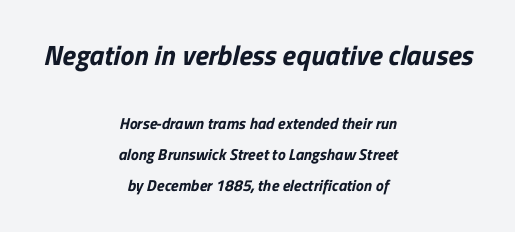
Q: Is the typeface a serif or a sans-serif typeface? A: Sans-serif.
Q: Is the text underlined? A: No.
Q: How is the paragraph aligned? A: Centered.
Q: Is the spacing between letters normal or unusually wide? A: Normal.
Q: Is the spacing between lines tight, normal or loose? A: Loose.
Q: Which block of text is set in a larger size, the first (top) or the second (bottom)? A: The first (top) one.
Q: Width (condensed, normal, or wide)? A: Normal.
Q: Stroke contrast? A: Low.
Q: x-height? A: Medium.
Q: Monospaced? A: No.
